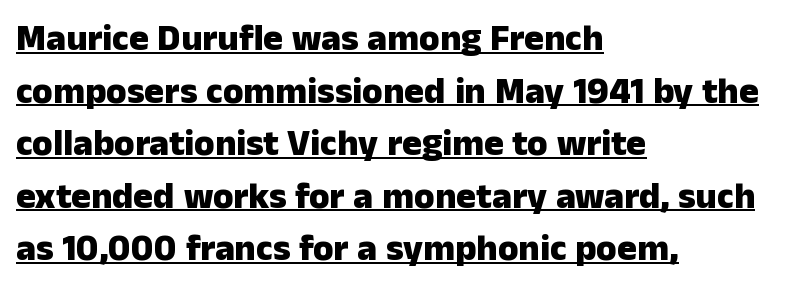
Q: Is the text bold? A: Yes.
Q: Is the text italic (slanted)? A: No, it is upright.
Q: Is the typeface a serif or a sans-serif typeface? A: Sans-serif.
Q: Is the text underlined? A: Yes.
Q: How is the paragraph aligned? A: Left-aligned.
Q: Is the spacing between letters normal or unusually wide? A: Normal.
Q: Is the spacing between lines tight, normal or loose? A: Normal.
Q: Width (condensed, normal, or wide)? A: Normal.
Q: Stroke contrast? A: Low.
Q: x-height? A: Medium.
Q: Monospaced? A: No.
